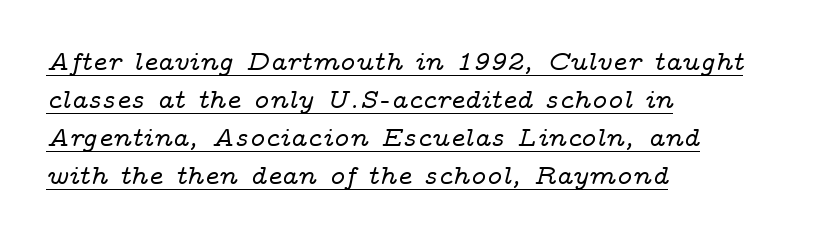
Q: Is the text italic (slanted)? A: Yes, it leans right by about 14 degrees.
Q: Is the typeface a serif or a sans-serif typeface? A: Serif.
Q: Is the text underlined? A: Yes.
Q: How is the paragraph aligned? A: Left-aligned.
Q: Is the spacing between letters normal or unusually wide? A: Normal.
Q: Is the spacing between lines tight, normal or loose? A: Normal.
Q: Width (condensed, normal, or wide)? A: Wide.
Q: Stroke contrast? A: Low.
Q: x-height? A: Medium.
Q: Monospaced? A: No.
